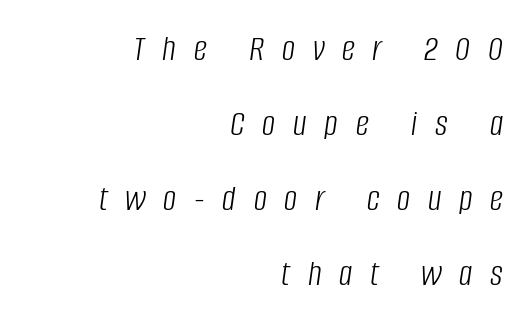
The image shows 37 px light, condensed type, italic (leaning right); set right-aligned, loose line spacing (2.03x), unusually wide letter spacing (+0.48 em), not underlined; low stroke contrast and a large x-height.
